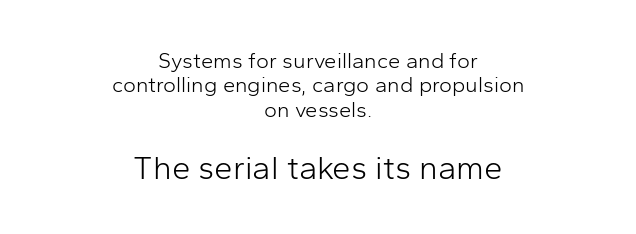
Q: Is the text bold? A: No.
Q: Is the text italic (slanted)? A: No, it is upright.
Q: Is the typeface a serif or a sans-serif typeface? A: Sans-serif.
Q: Is the text underlined? A: No.
Q: How is the paragraph aligned? A: Centered.
Q: Is the spacing between letters normal or unusually wide? A: Normal.
Q: Is the spacing between lines tight, normal or loose? A: Tight.
Q: Which block of text is set in a larger size, the first (top) or the second (bottom)? A: The second (bottom) one.
Q: Width (condensed, normal, or wide)? A: Normal.
Q: Stroke contrast? A: Low.
Q: x-height? A: Medium.
Q: Monospaced? A: No.
